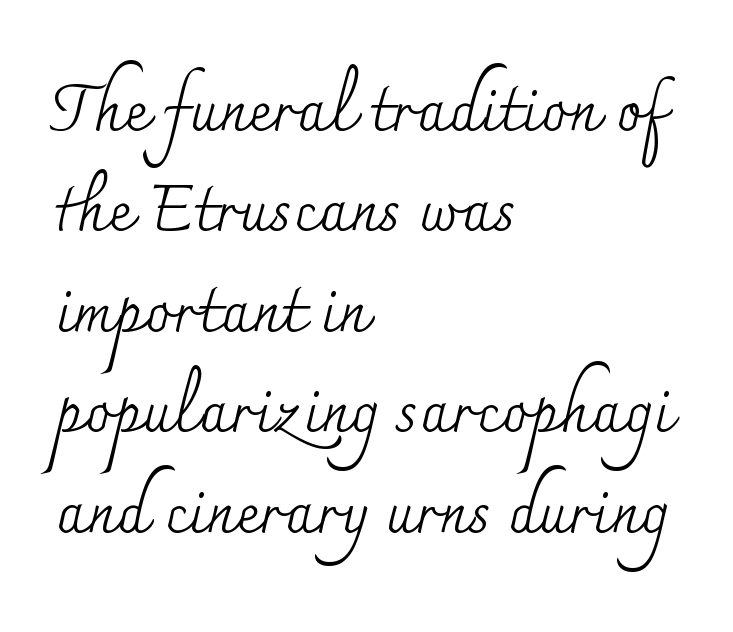
The image shows 64 px regular-weight serif type; set left-aligned, normal line spacing (1.57x), normal letter spacing, not underlined; medium stroke contrast and a small x-height.
